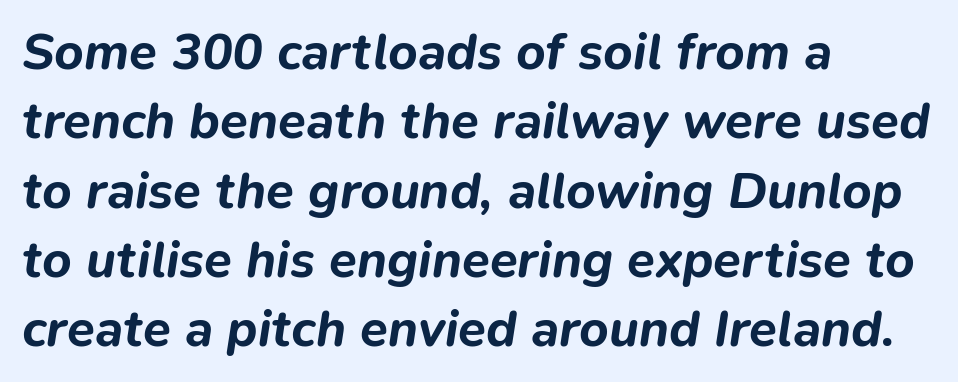
A full-strength bold gives these letters their thick strokes. Is the letter spacing exaggerated? No — it looks like the ordinary default. You could not count columns in this text — the font is proportionally spaced. Rule under the text: the space is simply empty. Vertically, the passage feels balanced, rows spaced as you'd expect.
